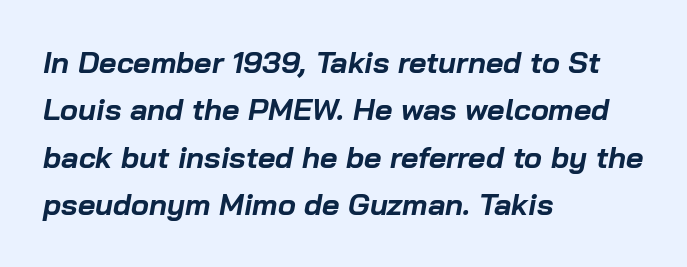
The image shows 30 px bold type, italic (leaning right); set left-aligned, normal line spacing (1.58x), normal letter spacing, not underlined; low stroke contrast and a medium x-height.
